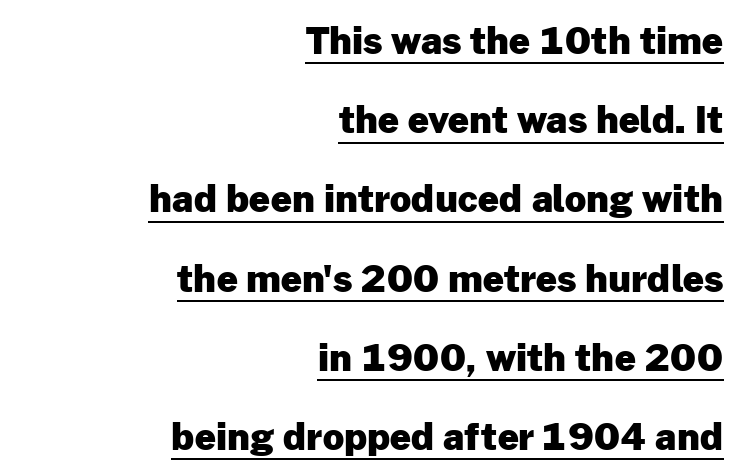
Q: Is the text bold? A: Yes.
Q: Is the text italic (slanted)? A: No, it is upright.
Q: Is the typeface a serif or a sans-serif typeface? A: Sans-serif.
Q: Is the text underlined? A: Yes.
Q: How is the paragraph aligned? A: Right-aligned.
Q: Is the spacing between letters normal or unusually wide? A: Normal.
Q: Is the spacing between lines tight, normal or loose? A: Loose.
Q: Width (condensed, normal, or wide)? A: Normal.
Q: Stroke contrast? A: Low.
Q: x-height? A: Medium.
Q: Monospaced? A: No.
